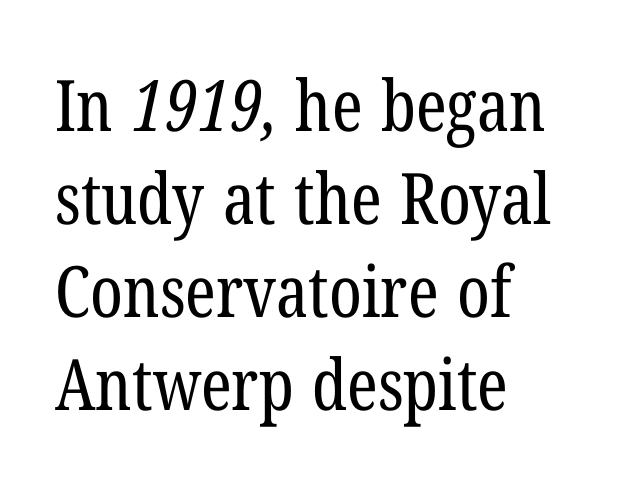
Vertical stems look standard width or narrower in stroke. Think of a printed novel: that variable character pitch is what you see here. Unlike a clean sans, this face finishes its strokes with serifs. The space directly below the letters is spotless.
